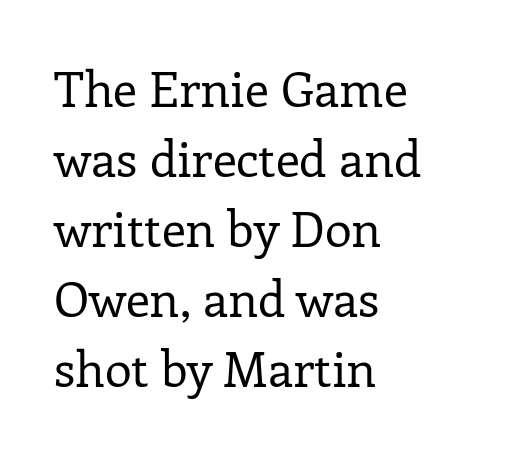
Q: Is the text bold? A: No.
Q: Is the text italic (slanted)? A: No, it is upright.
Q: Is the typeface a serif or a sans-serif typeface? A: Serif.
Q: Is the text underlined? A: No.
Q: How is the paragraph aligned? A: Left-aligned.
Q: Is the spacing between letters normal or unusually wide? A: Normal.
Q: Is the spacing between lines tight, normal or loose? A: Normal.
Q: Width (condensed, normal, or wide)? A: Normal.
Q: Stroke contrast? A: Low.
Q: x-height? A: Medium.
Q: Monospaced? A: No.
